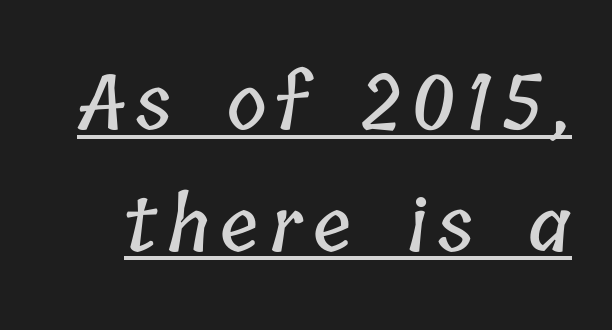
Q: Is the text underlined? A: Yes.
Q: Is the spacing between lines tight, normal or loose? A: Normal.
Q: Width (condensed, normal, or wide)? A: Condensed.
Q: Stroke contrast? A: Low.
Q: x-height? A: Medium.
Q: Monospaced? A: No.
